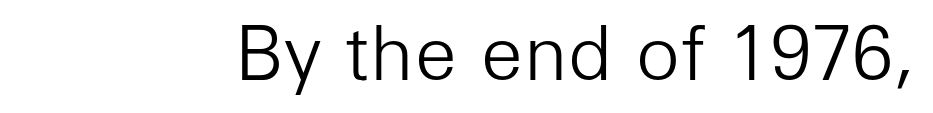
Characters follow at the spacing the type designer built in. Descenders are the only things crossing below the line. The axis of the letterforms is exactly vertical. In terms of letterform style, serifs are entirely absent.
